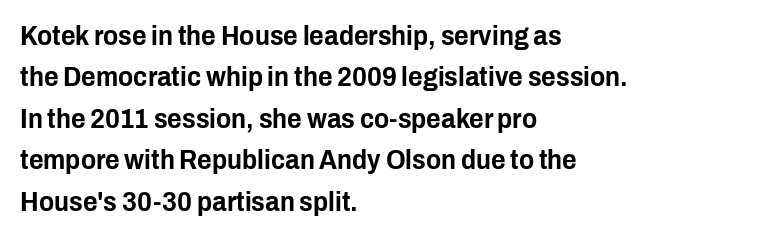
Q: Is the text italic (slanted)? A: No, it is upright.
Q: Is the typeface a serif or a sans-serif typeface? A: Sans-serif.
Q: Is the text underlined? A: No.
Q: How is the paragraph aligned? A: Left-aligned.
Q: Is the spacing between letters normal or unusually wide? A: Normal.
Q: Is the spacing between lines tight, normal or loose? A: Normal.
Q: Width (condensed, normal, or wide)? A: Condensed.
Q: Stroke contrast? A: Low.
Q: x-height? A: Medium.
Q: Monospaced? A: No.
